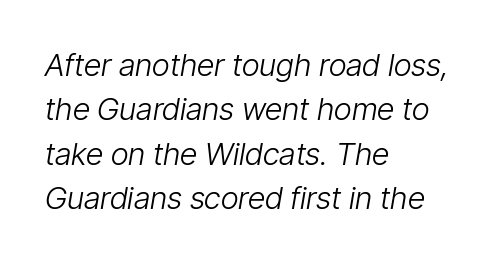
Spacing verdict: proportional, widths tailored to each character. The vertical gap from one line to the next is medium. Weight: not bold — regular or lighter. Anything drawn beneath the words? Only blank space.
